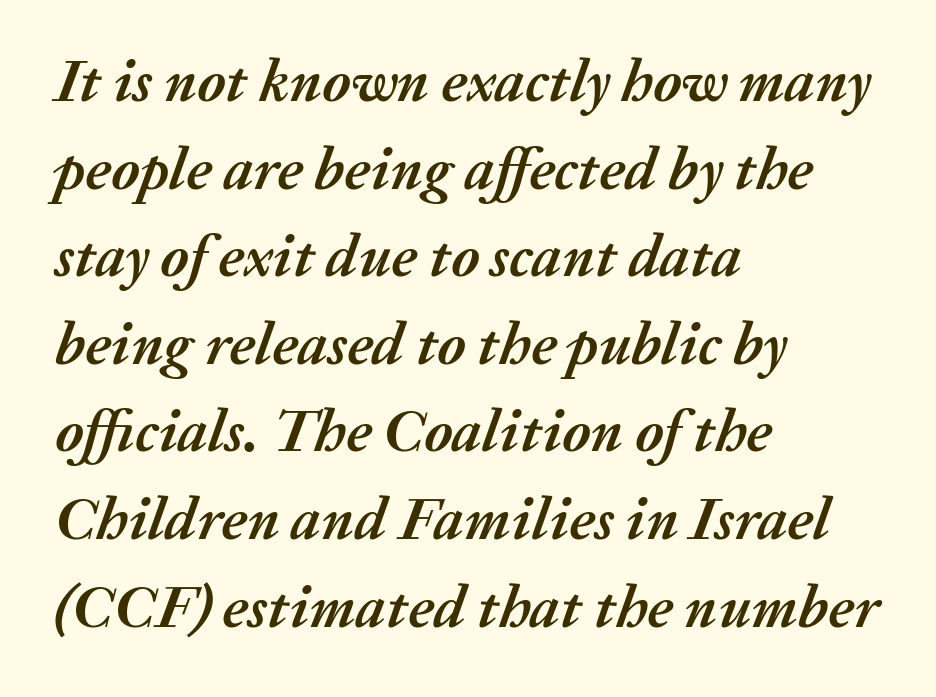
The image shows 60 px semibold type, italic (leaning right); set left-aligned, normal line spacing (1.46x), normal letter spacing, not underlined; medium stroke contrast and a medium x-height.
